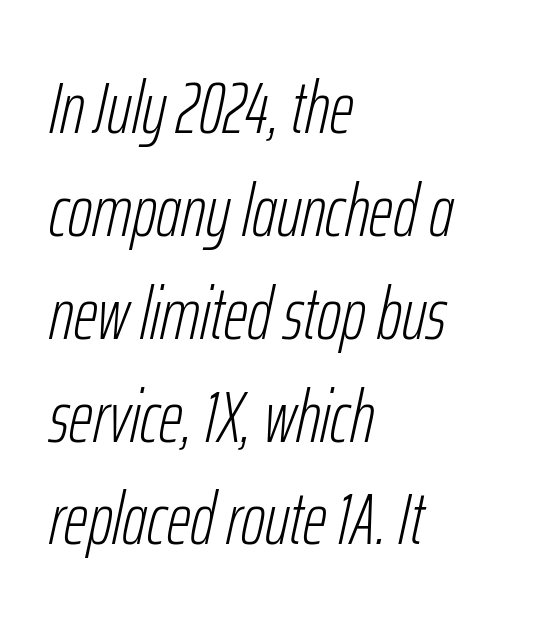
The image shows 74 px light, condensed type, italic (leaning right); set left-aligned, normal line spacing (1.39x), normal letter spacing, not underlined; low stroke contrast and a medium x-height.
